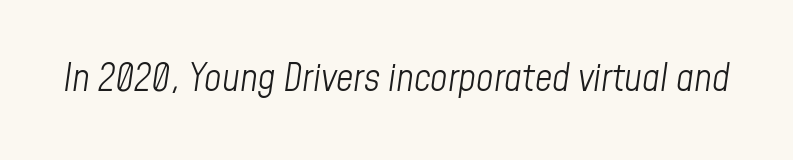
Bare-footed words on every line. The font is comparable to plain body text, perhaps lighter. Do the characters align in a grid? No, the font is proportional. A typesetter would mark this as italic. Look at the tracking — it's just the regular setting, nothing added.
